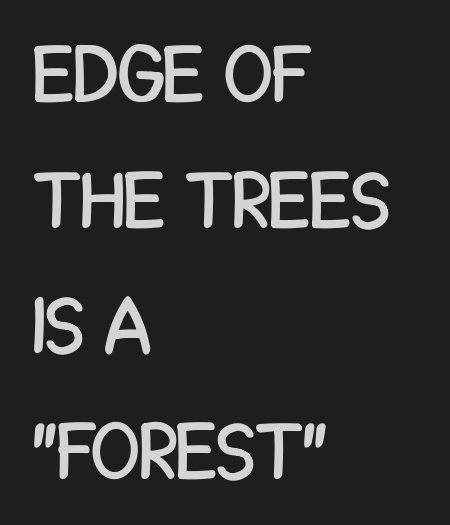
The image shows 80 px condensed sans-serif type, upright; set left-aligned, normal line spacing (1.57x), normal letter spacing, not underlined; low stroke contrast and a large x-height.
